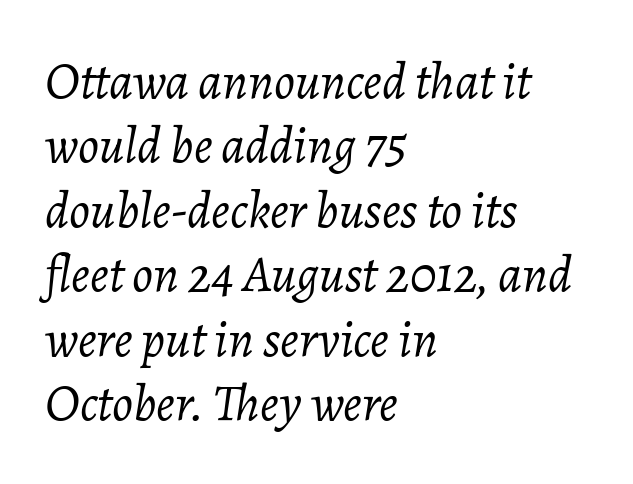
The image shows 52 px light type, italic (leaning right); set left-aligned, line spacing 1.24x, normal letter spacing, not underlined; low stroke contrast and a medium x-height.
